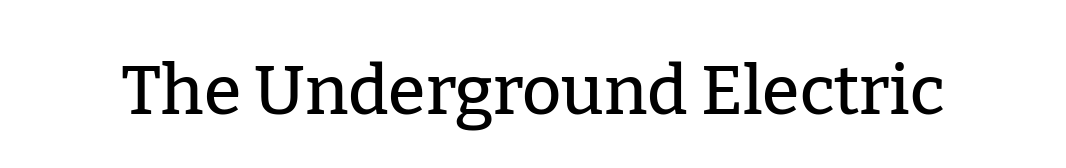
{"serif": "yes", "italic": "no", "width": "normal", "stroke_contrast": "low", "x_height": "medium", "monospaced": "no", "underline": "no", "letter_spacing": "normal", "letter_spacing_em": 0.0, "glyph_px": 68}
